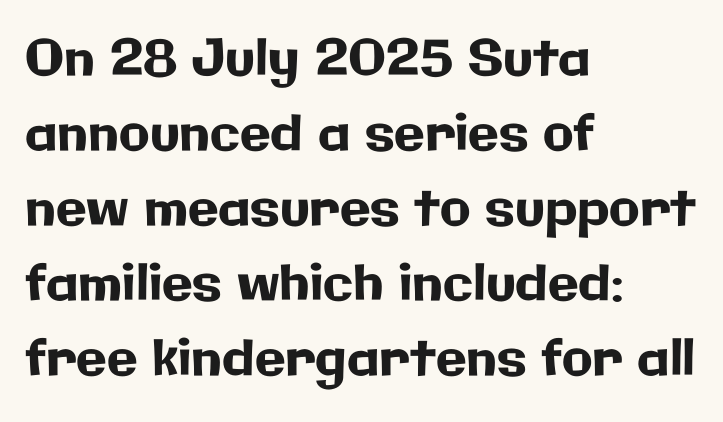
The image shows 50 px sans-serif type, upright; set left-aligned, normal line spacing (1.5x), normal letter spacing, not underlined; low stroke contrast and a medium x-height.
